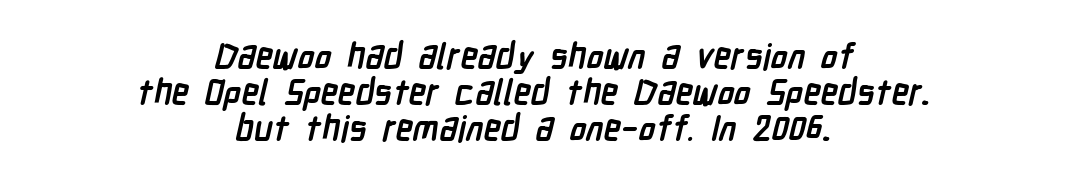
{"serif": "no", "bold": "yes", "weight": "semibold", "width": "condensed", "stroke_contrast": "low", "x_height": "medium", "monospaced": "no", "underline": "no", "align": "center", "line_spacing": "tight", "line_spacing_ratio": 1.03, "letter_spacing": "normal", "letter_spacing_em": 0.0, "glyph_px": 35}
